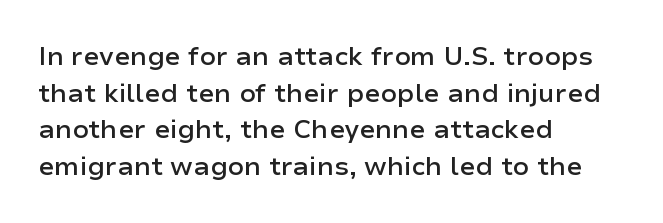
Every row of glyphs begins at an identical x-position on the left. Summary of weight: moderately heavy, a semibold. Evenly set lines give the paragraph a standard silhouette. In terms of letterspacing, this is plain default setting. When letters stand straight like this, we call the style roman or upright. The gap between lines stays unmarked.
